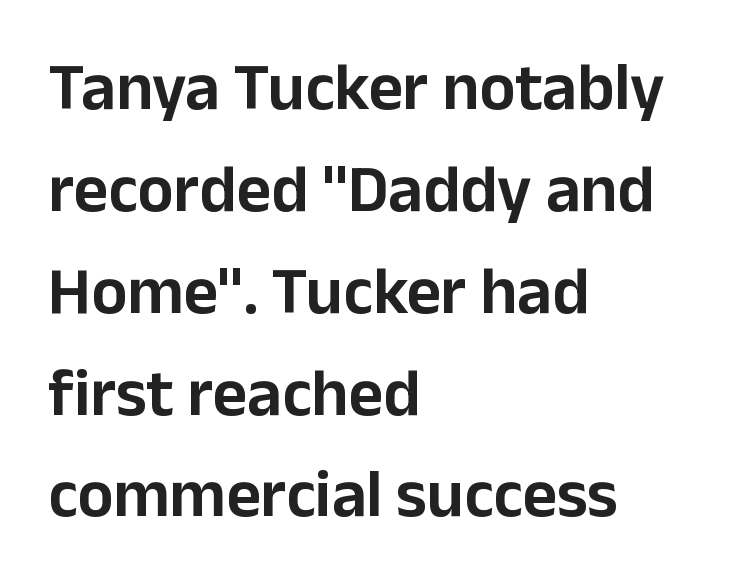
Q: Is the text italic (slanted)? A: No, it is upright.
Q: Is the typeface a serif or a sans-serif typeface? A: Sans-serif.
Q: Is the text underlined? A: No.
Q: How is the paragraph aligned? A: Left-aligned.
Q: Is the spacing between letters normal or unusually wide? A: Normal.
Q: Is the spacing between lines tight, normal or loose? A: Normal.
Q: Width (condensed, normal, or wide)? A: Normal.
Q: Stroke contrast? A: Low.
Q: x-height? A: Medium.
Q: Monospaced? A: No.
